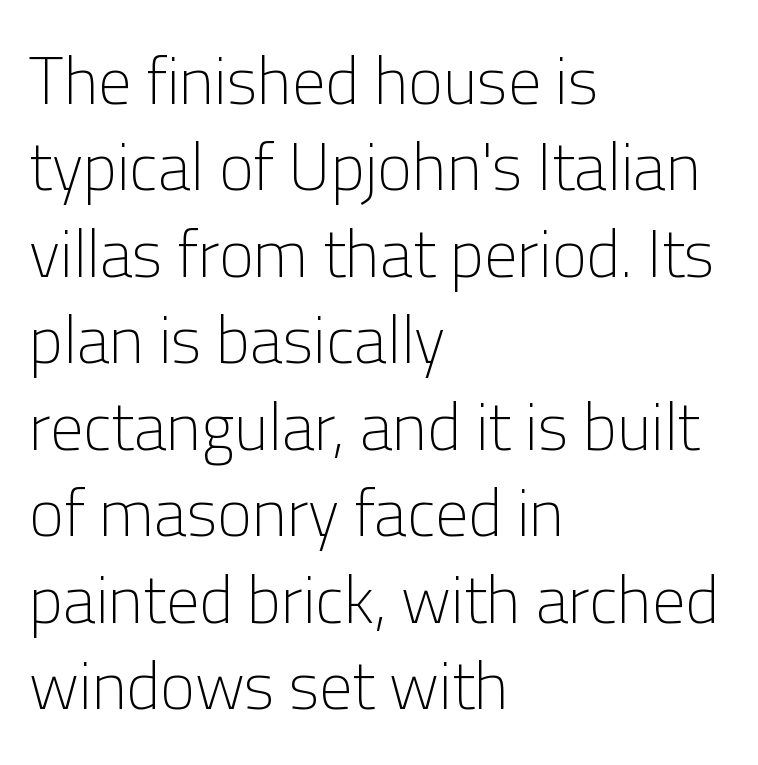
Q: Is the text bold? A: No.
Q: Is the text italic (slanted)? A: No, it is upright.
Q: Is the typeface a serif or a sans-serif typeface? A: Sans-serif.
Q: Is the text underlined? A: No.
Q: How is the paragraph aligned? A: Left-aligned.
Q: Is the spacing between letters normal or unusually wide? A: Normal.
Q: Is the spacing between lines tight, normal or loose? A: Normal.
Q: Width (condensed, normal, or wide)? A: Normal.
Q: Stroke contrast? A: Low.
Q: x-height? A: Medium.
Q: Monospaced? A: No.
